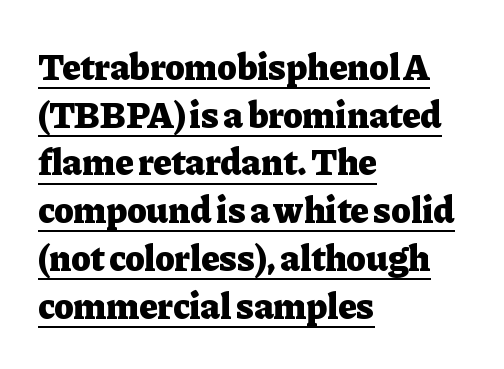
If you drew a ruler down the left edge, every line would touch it. The specimen reads as upright at a glance. The passage shown is typed in a proportional face where columns would drift. I'd describe the lettering as bold — thick and assertive. Compared with undecorated copy, this sample adds a rule below the words.
